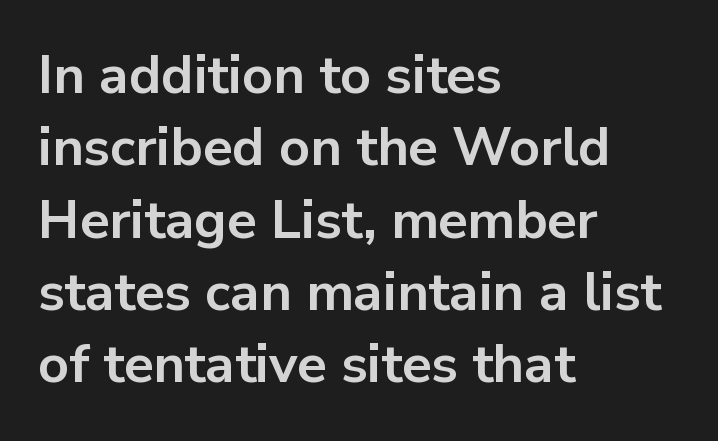
The image shows 54 px bold sans-serif type, upright; set left-aligned, normal line spacing (1.34x), normal letter spacing, not underlined; low stroke contrast and a medium x-height.
